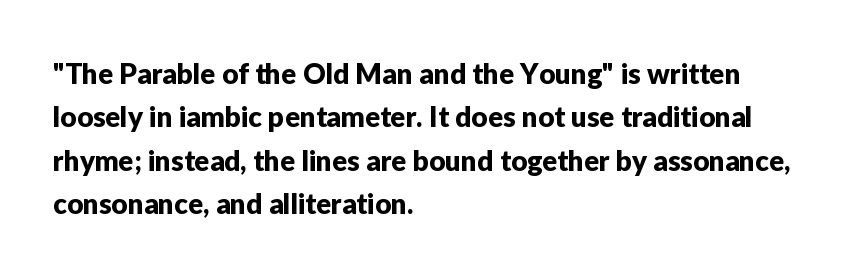
Characters remain perfectly vertical along every line. Looks like regular typesetting: each glyph gets only the width it needs. Stroke terminals: plain, sans-serif. The line-height multiplier appears to be the usual default.
